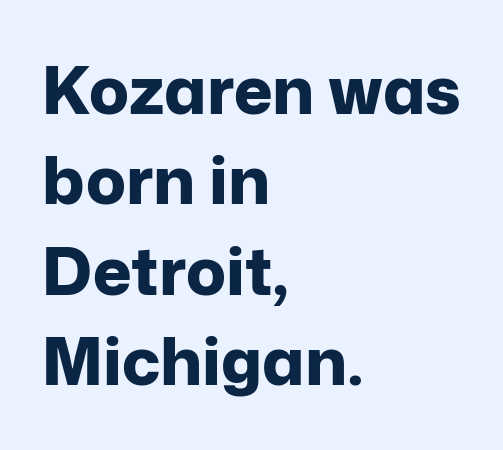
Q: Is the text bold? A: Yes.
Q: Is the text italic (slanted)? A: No, it is upright.
Q: Is the typeface a serif or a sans-serif typeface? A: Sans-serif.
Q: Is the text underlined? A: No.
Q: How is the paragraph aligned? A: Left-aligned.
Q: Is the spacing between letters normal or unusually wide? A: Normal.
Q: Is the spacing between lines tight, normal or loose? A: Normal.
Q: Width (condensed, normal, or wide)? A: Normal.
Q: Stroke contrast? A: Low.
Q: x-height? A: Medium.
Q: Monospaced? A: No.
